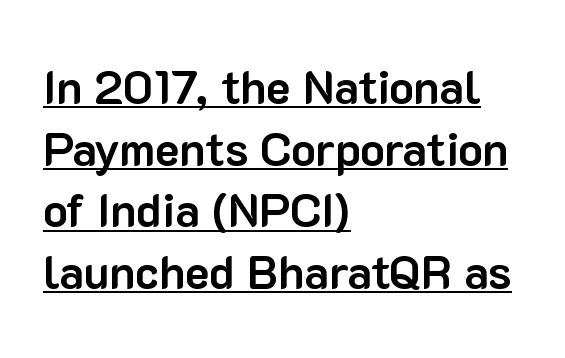
The image shows 46 px bold sans-serif type, upright; set left-aligned, normal line spacing (1.34x), normal letter spacing, underlined; low stroke contrast and a medium x-height.
